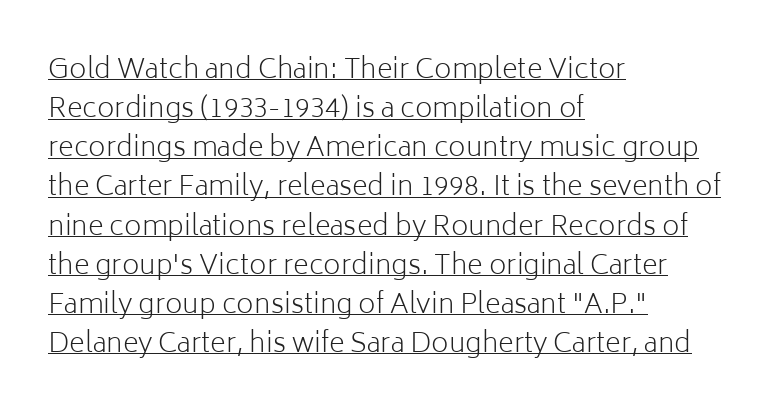
The image shows 27 px text type, upright; set left-aligned, normal line spacing (1.45x), normal letter spacing, underlined.
